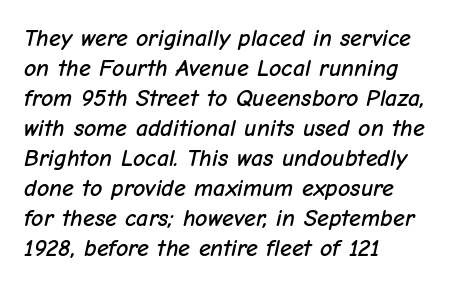
Q: Is the text italic (slanted)? A: Yes, it leans right by about 12 degrees.
Q: Is the text underlined? A: No.
Q: How is the paragraph aligned? A: Left-aligned.
Q: Is the spacing between letters normal or unusually wide? A: Normal.
Q: Is the spacing between lines tight, normal or loose? A: Normal.
